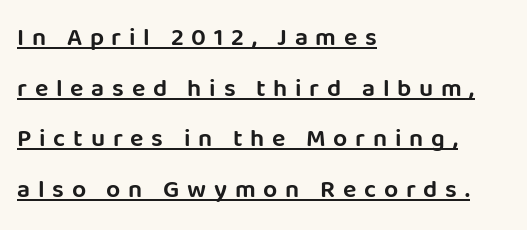
Caption: multi-line text, flush left, ragged right. The lettering is marked with a stroke running underneath it. Baseline-to-baseline distance is far greater than the letter height. The letters are spread apart with noticeably loose tracking. The font's upright variant was chosen for this text.
